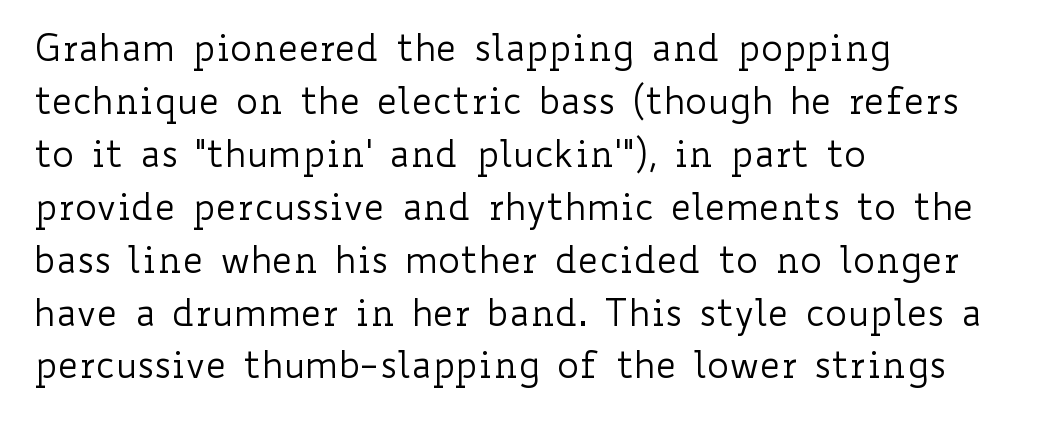
Does the leading feel generous? No, just average. Looks like regular typesetting: each glyph gets only the width it needs. Ink coverage per letter is moderate at most. Glance below the letters and you will spot only blank space. Caption: standard tracking, unaltered.
